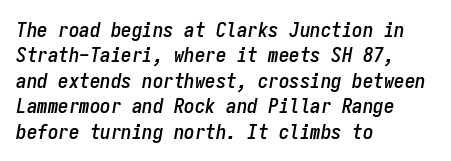
The image shows 21 px text type, italic (leaning right); set left-aligned, line spacing 1.21x, normal letter spacing, not underlined.
